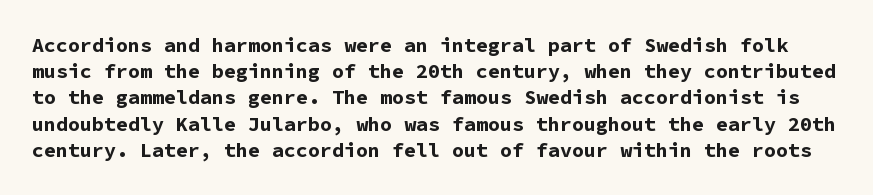
Q: Is the text bold? A: Yes.
Q: Is the text italic (slanted)? A: No, it is upright.
Q: Is the text underlined? A: No.
Q: Is the spacing between letters normal or unusually wide? A: Normal.
Q: Is the spacing between lines tight, normal or loose? A: Normal.
